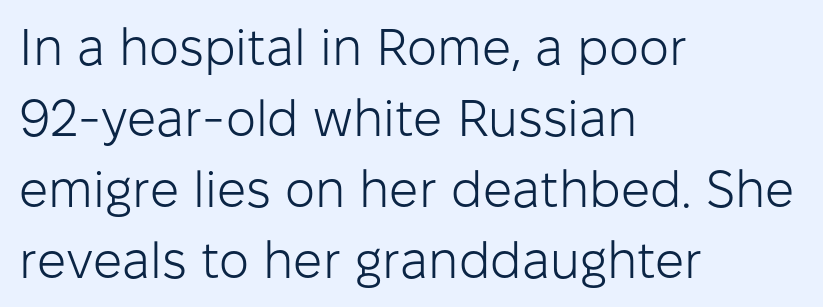
{"serif": "no", "italic": "no", "bold": "no", "weight": "light", "width": "normal", "stroke_contrast": "low", "x_height": "medium", "monospaced": "no", "underline": "no", "align": "left", "line_spacing": "normal", "line_spacing_ratio": 1.39, "letter_spacing": "normal", "letter_spacing_em": 0.0, "glyph_px": 51}
